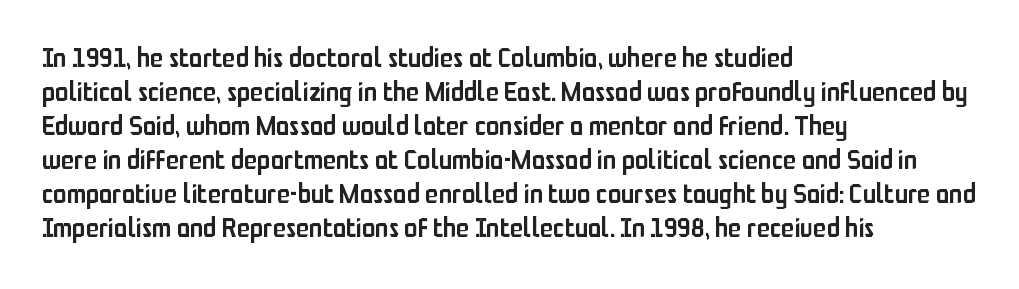
Q: Is the text bold? A: Semi-bold.
Q: Is the text italic (slanted)? A: No, it is upright.
Q: Is the text underlined? A: No.
Q: How is the paragraph aligned? A: Left-aligned.
Q: Is the spacing between letters normal or unusually wide? A: Normal.
Q: Is the spacing between lines tight, normal or loose? A: Normal.
